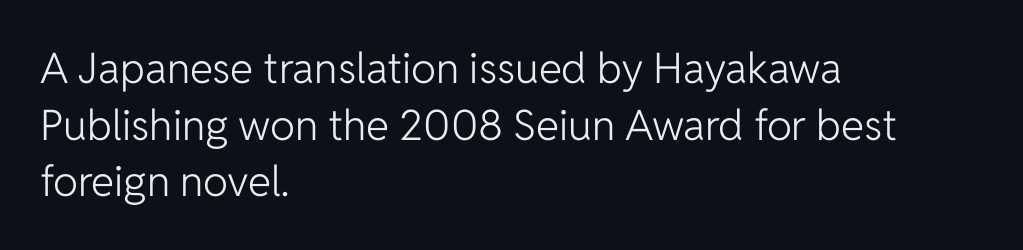
The image shows 42 px light sans-serif type, upright; set left-aligned, normal line spacing (1.35x), normal letter spacing, not underlined; low stroke contrast and a medium x-height.
